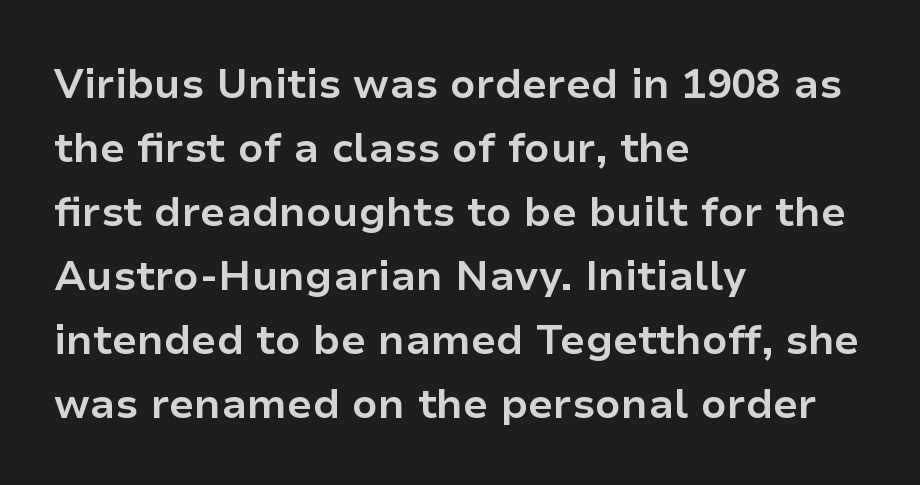
{"serif": "no", "italic": "no", "bold": "yes", "weight": "bold", "width": "normal", "stroke_contrast": "low", "x_height": "medium", "monospaced": "no", "underline": "no", "align": "left", "line_spacing": "normal", "line_spacing_ratio": 1.56, "letter_spacing": "normal", "letter_spacing_em": 0.0, "glyph_px": 41}
